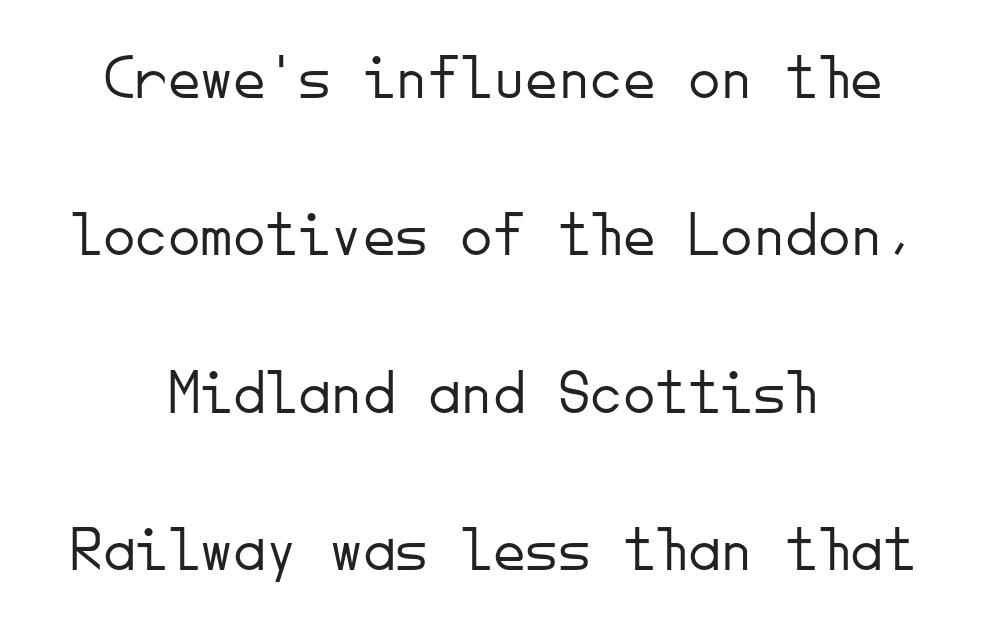
Weight class: somewhere from thin through regular. Grotesque or geometric, the face here clearly has no serifs. The letters sit at their default tracking, neither squeezed nor spread. Honestly, there is no underline to notice here at all.
